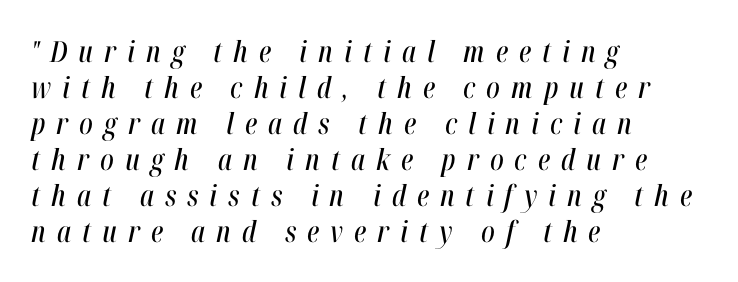
Is the block centered? No — it sits flush against the left margin. Each letter keeps its own natural width here, so spacing adapts to shape. Rendered with sloped, italic letterforms. Any mark beneath the type? The region is blank. Inter-character spacing is expanded well beyond the font's built-in metrics.
